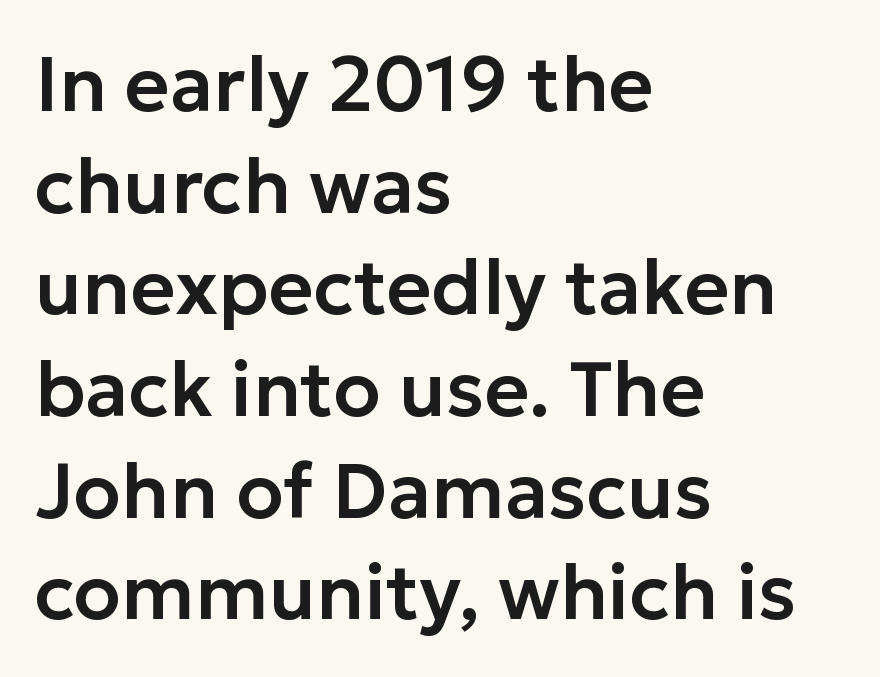
The image shows 77 px sans-serif type, upright; set left-aligned, normal line spacing (1.32x), normal letter spacing, not underlined; low stroke contrast and a medium x-height.
